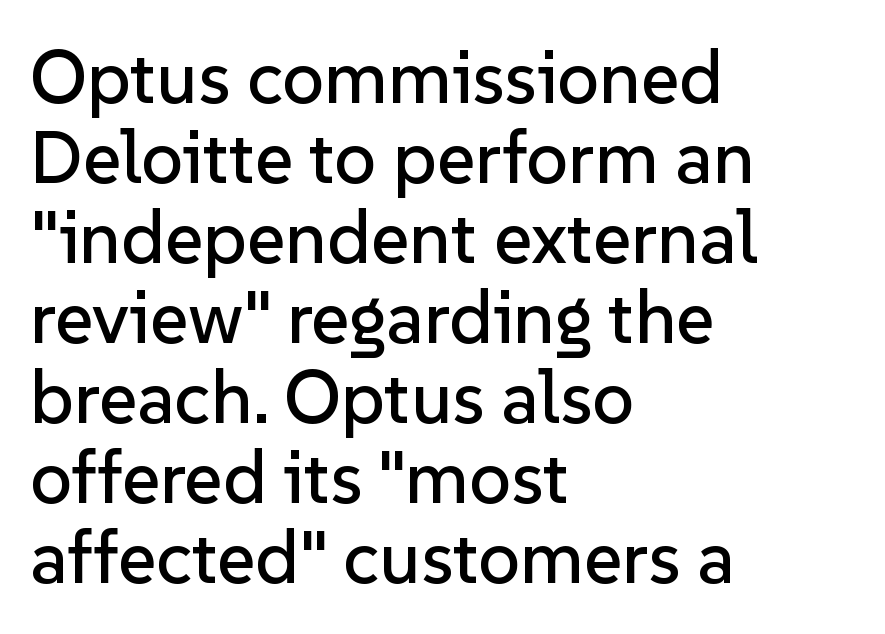
The image shows 74 px sans-serif type, upright; set left-aligned, tight line spacing (1.08x), normal letter spacing, not underlined; low stroke contrast and a medium x-height.
